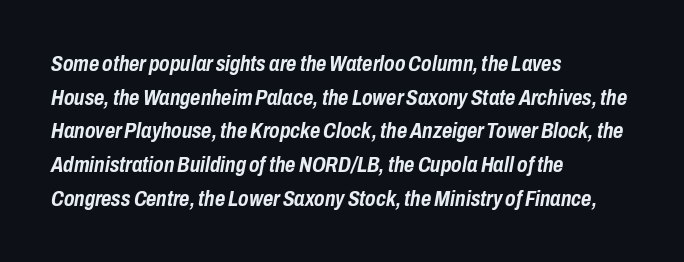
Q: Is the text bold? A: Yes.
Q: Is the text italic (slanted)? A: Yes, it leans right by about 10 degrees.
Q: Is the text underlined? A: No.
Q: How is the paragraph aligned? A: Left-aligned.
Q: Is the spacing between letters normal or unusually wide? A: Normal.
Q: Is the spacing between lines tight, normal or loose? A: Normal.
